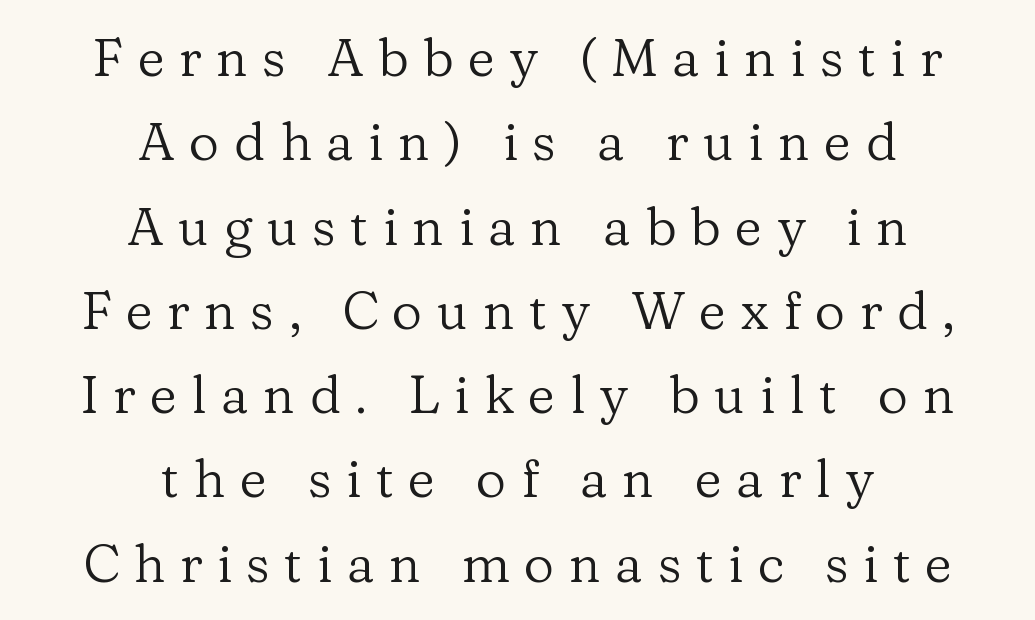
Q: Is the text bold? A: No.
Q: Is the text italic (slanted)? A: No, it is upright.
Q: Is the typeface a serif or a sans-serif typeface? A: Serif.
Q: Is the text underlined? A: No.
Q: How is the paragraph aligned? A: Centered.
Q: Is the spacing between letters normal or unusually wide? A: Unusually wide.
Q: Is the spacing between lines tight, normal or loose? A: Normal.
Q: Width (condensed, normal, or wide)? A: Normal.
Q: Stroke contrast? A: Low.
Q: x-height? A: Medium.
Q: Monospaced? A: No.
